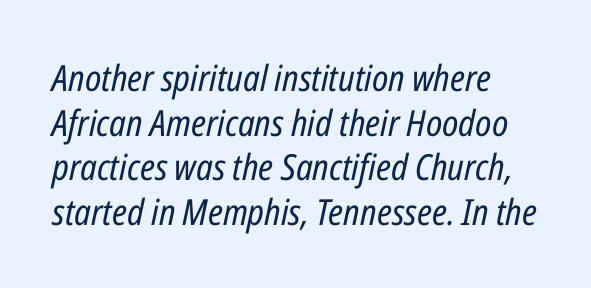
Q: Is the text bold? A: No.
Q: Is the text italic (slanted)? A: Yes, it leans right by about 12 degrees.
Q: Is the text underlined? A: No.
Q: Is the spacing between letters normal or unusually wide? A: Normal.
Q: Width (condensed, normal, or wide)? A: Condensed.
Q: Stroke contrast? A: Low.
Q: x-height? A: Medium.
Q: Monospaced? A: No.
